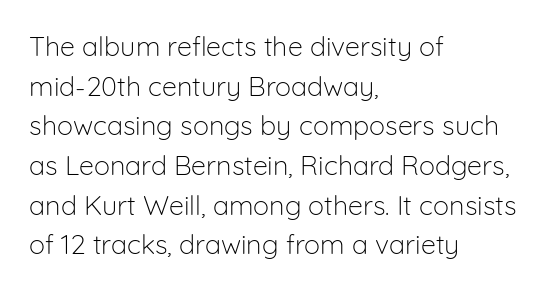
The image shows 27 px text type, upright; set left-aligned, normal line spacing (1.47x), normal letter spacing, not underlined.
